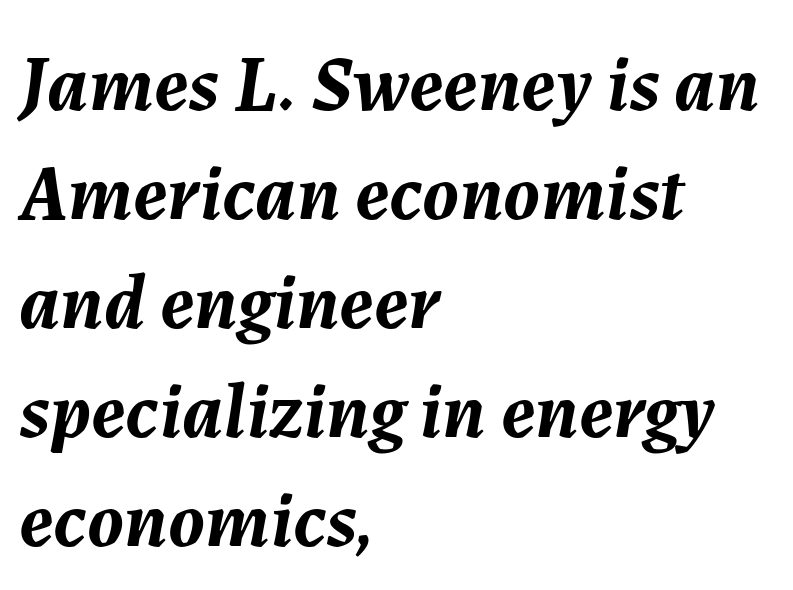
Q: Is the text bold? A: Yes.
Q: Is the text italic (slanted)? A: Yes, it leans right by about 7 degrees.
Q: Is the text underlined? A: No.
Q: How is the paragraph aligned? A: Left-aligned.
Q: Is the spacing between letters normal or unusually wide? A: Normal.
Q: Is the spacing between lines tight, normal or loose? A: Normal.
Q: Width (condensed, normal, or wide)? A: Normal.
Q: Stroke contrast? A: Medium.
Q: x-height? A: Medium.
Q: Monospaced? A: No.
